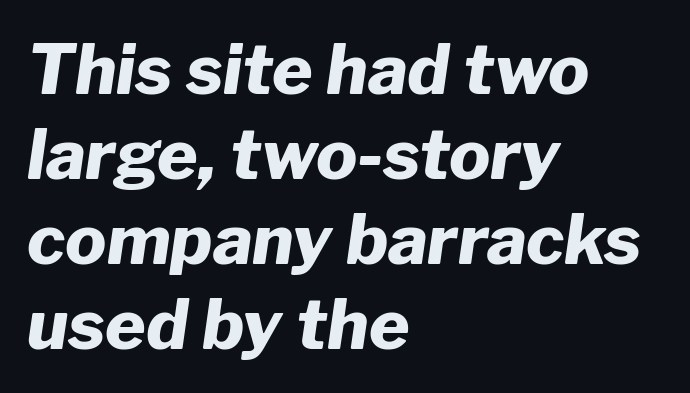
Q: Is the text bold? A: Yes.
Q: Is the text italic (slanted)? A: Yes, it leans right by about 8 degrees.
Q: Is the text underlined? A: No.
Q: How is the paragraph aligned? A: Left-aligned.
Q: Is the spacing between letters normal or unusually wide? A: Normal.
Q: Width (condensed, normal, or wide)? A: Normal.
Q: Stroke contrast? A: Low.
Q: x-height? A: Medium.
Q: Monospaced? A: No.
